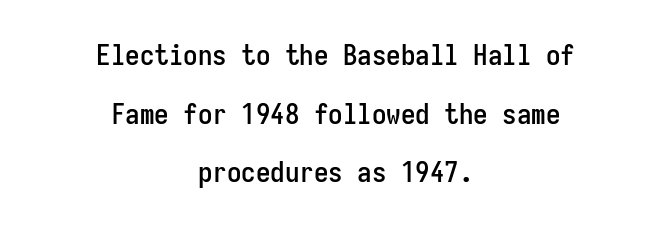
{"serif": "no", "italic": "no", "width": "condensed", "stroke_contrast": "low", "x_height": "medium", "monospaced": "yes", "underline": "no", "align": "center", "line_spacing": "loose", "line_spacing_ratio": 2.02, "letter_spacing": "normal", "letter_spacing_em": 0.0, "glyph_px": 29}
